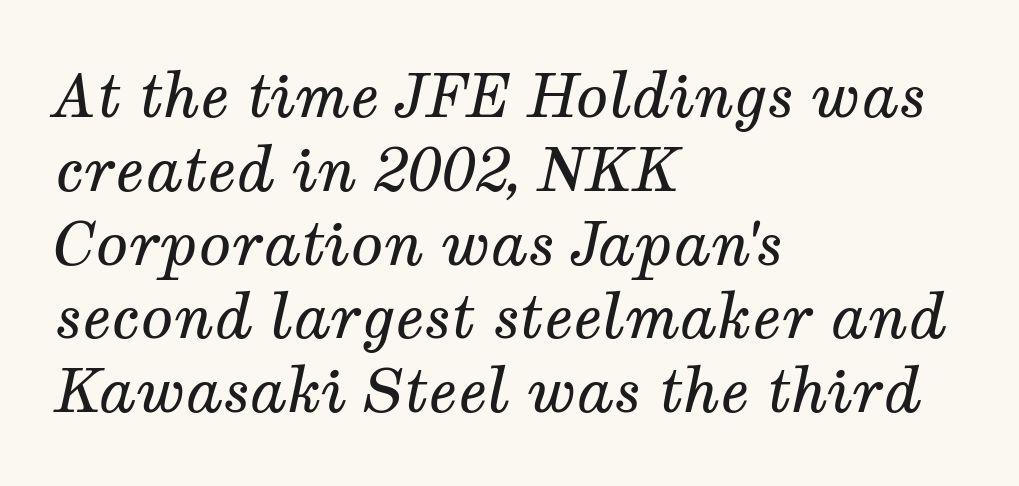
The image shows 60 px regular-weight serif type, italic (leaning right); set left-aligned, line spacing 1.23x, normal letter spacing, not underlined; medium stroke contrast and a medium x-height.
